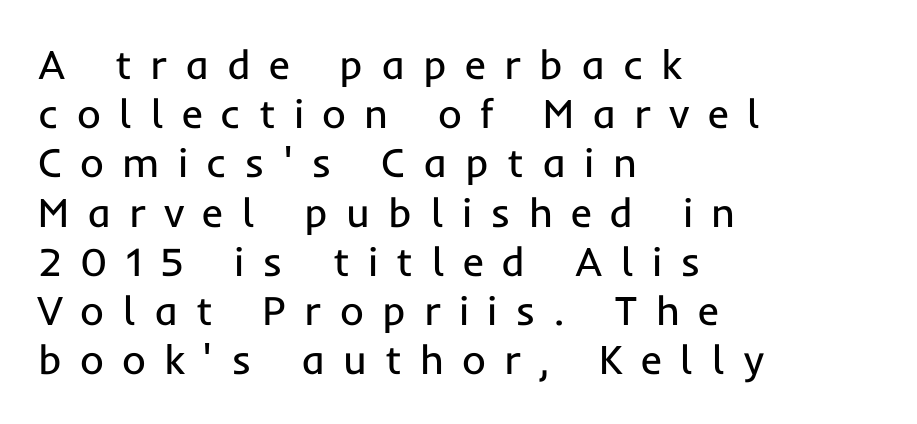
The image shows 41 px regular-weight sans-serif type, upright; set left-aligned, line spacing 1.2x, unusually wide letter spacing (+0.44 em), not underlined; low stroke contrast and a medium x-height.
